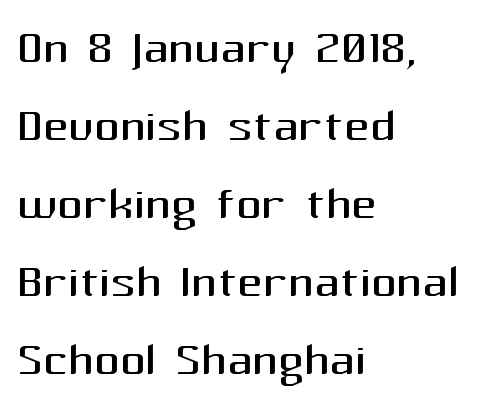
{"serif": "no", "italic": "no", "bold": "no", "weight": "regular", "width": "normal", "stroke_contrast": "medium", "x_height": "medium", "monospaced": "no", "underline": "no", "align": "left", "line_spacing_ratio": 1.24, "letter_spacing": "normal", "letter_spacing_em": 0.0, "glyph_px": 63}
